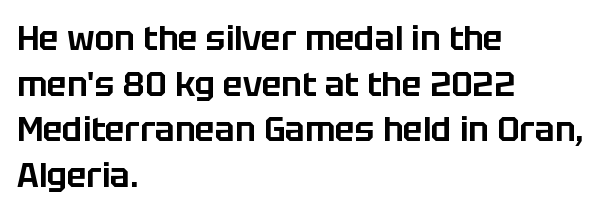
Q: Is the text italic (slanted)? A: No, it is upright.
Q: Is the typeface a serif or a sans-serif typeface? A: Sans-serif.
Q: Is the text underlined? A: No.
Q: How is the paragraph aligned? A: Left-aligned.
Q: Is the spacing between letters normal or unusually wide? A: Normal.
Q: Is the spacing between lines tight, normal or loose? A: Normal.
Q: Width (condensed, normal, or wide)? A: Normal.
Q: Stroke contrast? A: Low.
Q: x-height? A: Large.
Q: Monospaced? A: No.
